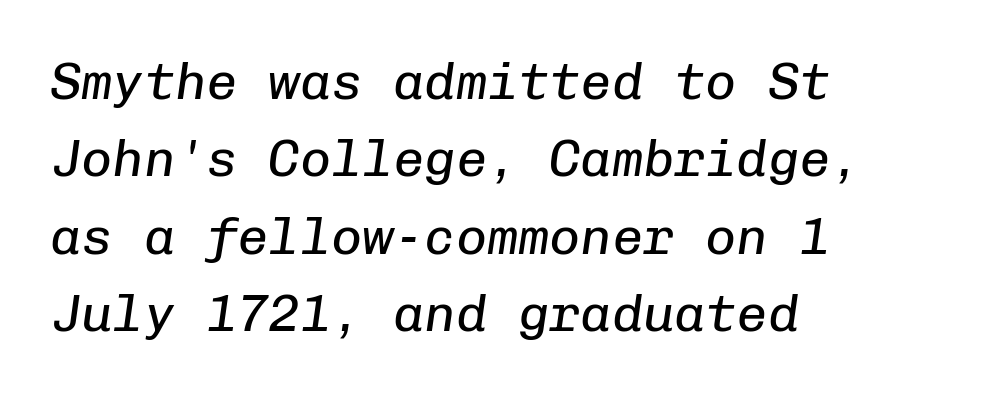
The paragraph has a hard left edge and a soft right edge. This is oblique type, the kind used for emphasis or titles. Glance below the letters and you will spot only blank space. Horizontal bands of white between lines are of average thickness.
